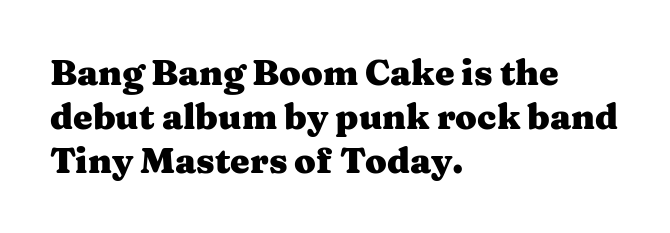
Notice how the stems are strictly vertical — no italics here. Notice how the passage keeps a crisp vertical edge on the left only. Think of a printed novel: that variable character pitch is what you see here. Look at the bottom of the vertical strokes: they flare into serifs here. These lines keep a tight, regular rhythm from letter to letter.
